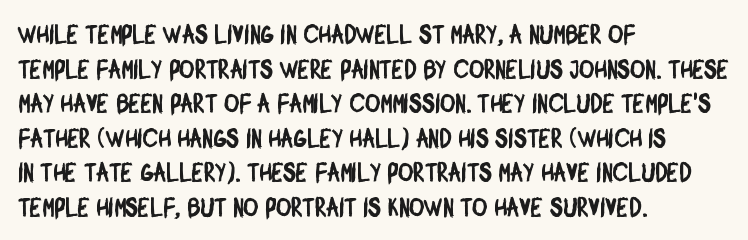
Q: Is the text underlined? A: No.
Q: How is the paragraph aligned? A: Left-aligned.
Q: Is the spacing between letters normal or unusually wide? A: Normal.
Q: Is the spacing between lines tight, normal or loose? A: Normal.
